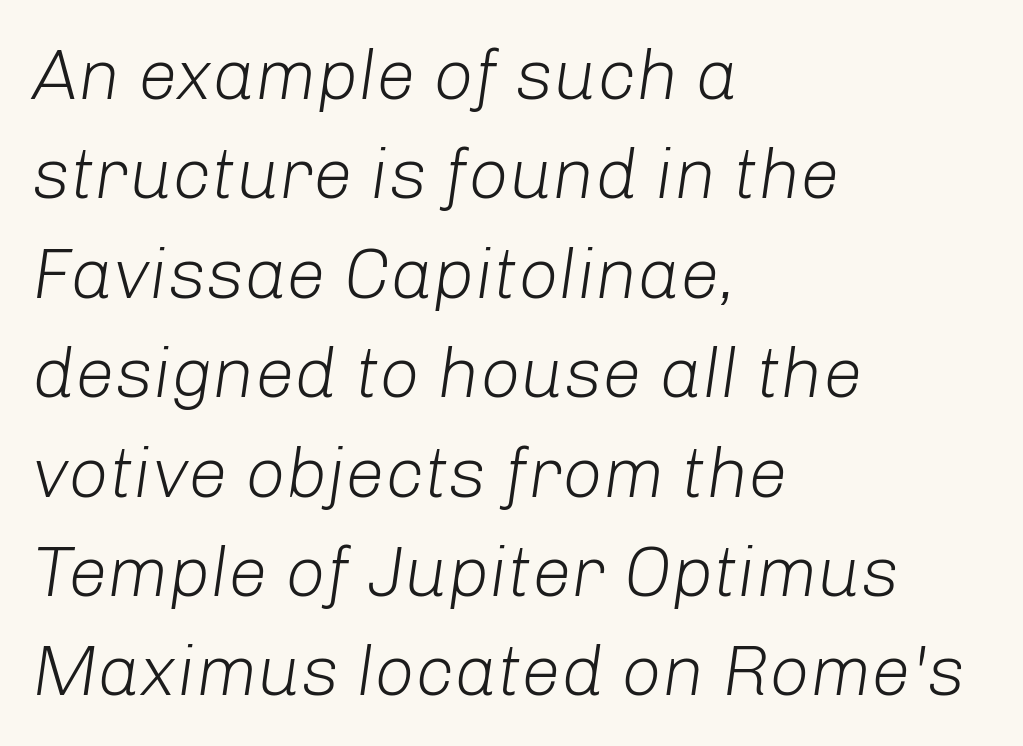
{"italic": "yes", "lean": "right", "slant_degrees": 8, "bold": "no", "weight": "light", "width": "normal", "stroke_contrast": "low", "x_height": "medium", "monospaced": "no", "underline": "no", "align": "left", "line_spacing": "normal", "line_spacing_ratio": 1.4, "letter_spacing": "normal", "letter_spacing_em": 0.0, "glyph_px": 71}
